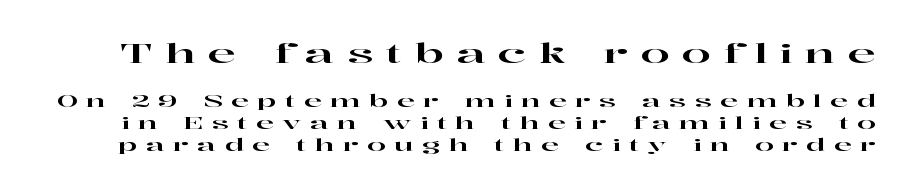
Q: Is the text italic (slanted)? A: No, it is upright.
Q: Is the text underlined? A: No.
Q: Is the spacing between letters normal or unusually wide? A: Unusually wide.
Q: Is the spacing between lines tight, normal or loose? A: Normal.
Q: Which block of text is set in a larger size, the first (top) or the second (bottom)? A: The first (top) one.
